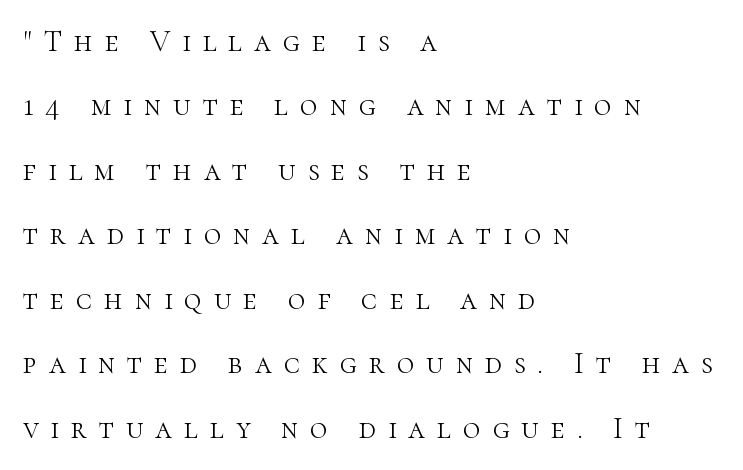
Q: Is the text bold? A: No.
Q: Is the text italic (slanted)? A: No, it is upright.
Q: Is the typeface a serif or a sans-serif typeface? A: Serif.
Q: Is the text underlined? A: No.
Q: How is the paragraph aligned? A: Left-aligned.
Q: Is the spacing between letters normal or unusually wide? A: Unusually wide.
Q: Is the spacing between lines tight, normal or loose? A: Loose.
Q: Width (condensed, normal, or wide)? A: Normal.
Q: Stroke contrast? A: High.
Q: x-height? A: Medium.
Q: Monospaced? A: No.
